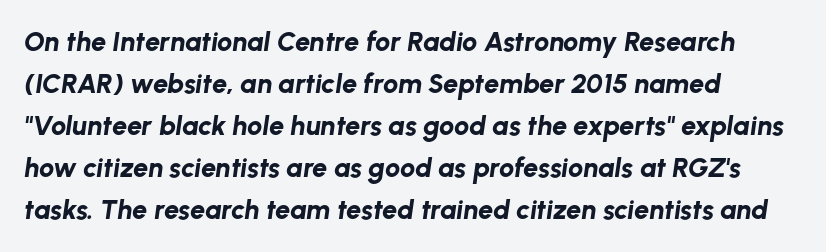
Q: Is the text bold? A: Yes.
Q: Is the text italic (slanted)? A: Yes, it leans right by about 8 degrees.
Q: Is the text underlined? A: No.
Q: How is the paragraph aligned? A: Left-aligned.
Q: Is the spacing between letters normal or unusually wide? A: Normal.
Q: Is the spacing between lines tight, normal or loose? A: Normal.
